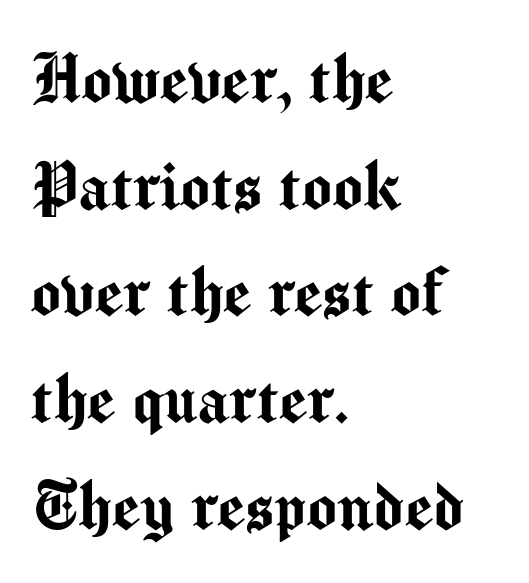
{"serif": "no", "italic": "no", "width": "normal", "stroke_contrast": "medium", "x_height": "medium", "monospaced": "no", "underline": "no", "align": "left", "line_spacing": "normal", "line_spacing_ratio": 1.35, "letter_spacing": "normal", "letter_spacing_em": 0.0, "glyph_px": 79}
